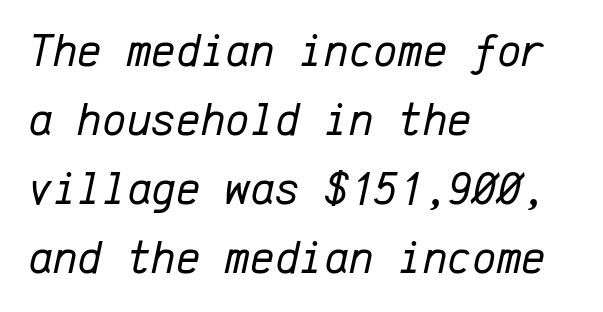
Q: Is the text bold? A: No.
Q: Is the text italic (slanted)? A: Yes, it leans right by about 12 degrees.
Q: Is the text underlined? A: No.
Q: How is the paragraph aligned? A: Left-aligned.
Q: Is the spacing between letters normal or unusually wide? A: Normal.
Q: Is the spacing between lines tight, normal or loose? A: Normal.
Q: Width (condensed, normal, or wide)? A: Normal.
Q: Stroke contrast? A: Low.
Q: x-height? A: Medium.
Q: Monospaced? A: Yes.
